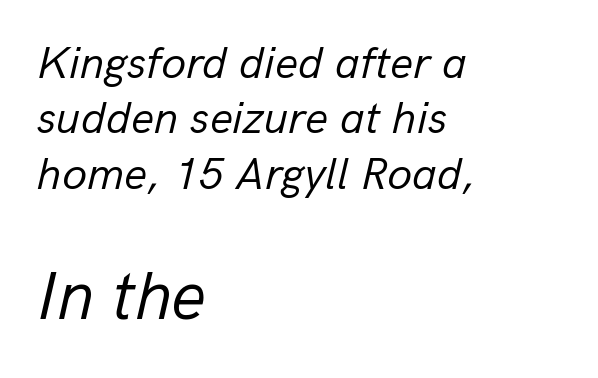
{"italic": "yes", "lean": "right", "slant_degrees": 13, "bold": "no", "weight": "regular", "width": "normal", "stroke_contrast": "low", "x_height": "medium", "monospaced": "no", "underline": "no", "align": "left", "line_spacing_ratio": 1.23, "letter_spacing": "normal", "letter_spacing_em": 0.0, "larger_block": "second", "size_ratio": 1.51, "glyph_px": 68}
